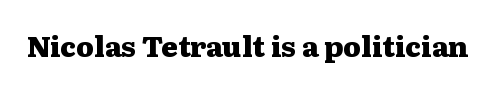
Do the characters align in a grid? No, the font is proportional. To sum up the face: it has serifs. The zone under the glyphs is completely vacant. Spacing between characters is what you'd get straight out of the box.
